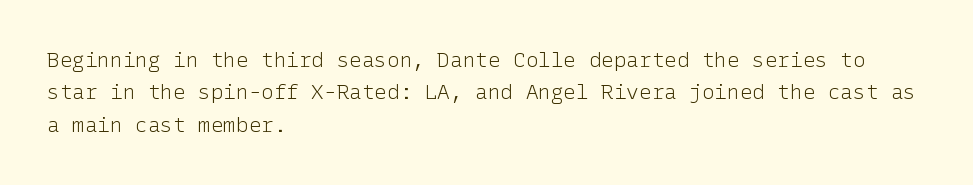
The image shows 21 px text type, upright; set left-aligned, normal line spacing (1.54x), normal letter spacing, not underlined.
